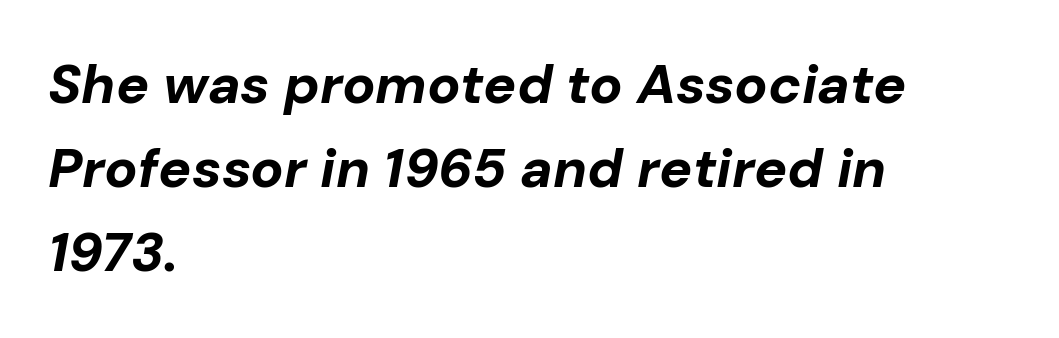
Q: Is the text bold? A: Yes.
Q: Is the text italic (slanted)? A: Yes, it leans right by about 10 degrees.
Q: Is the text underlined? A: No.
Q: How is the paragraph aligned? A: Left-aligned.
Q: Is the spacing between letters normal or unusually wide? A: Normal.
Q: Is the spacing between lines tight, normal or loose? A: Normal.
Q: Width (condensed, normal, or wide)? A: Normal.
Q: Stroke contrast? A: Low.
Q: x-height? A: Medium.
Q: Monospaced? A: No.
